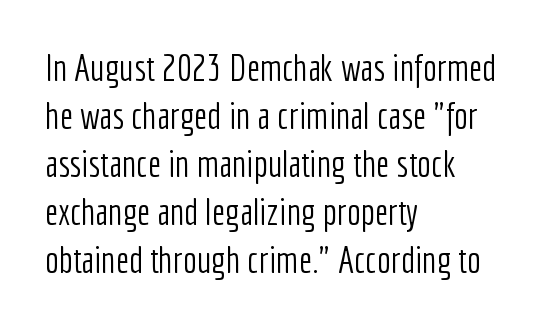
{"serif": "no", "italic": "no", "bold": "no", "weight": "light", "width": "condensed", "stroke_contrast": "low", "x_height": "medium", "monospaced": "no", "underline": "no", "align": "left", "line_spacing": "normal", "line_spacing_ratio": 1.3, "letter_spacing": "normal", "letter_spacing_em": 0.0, "glyph_px": 37}
